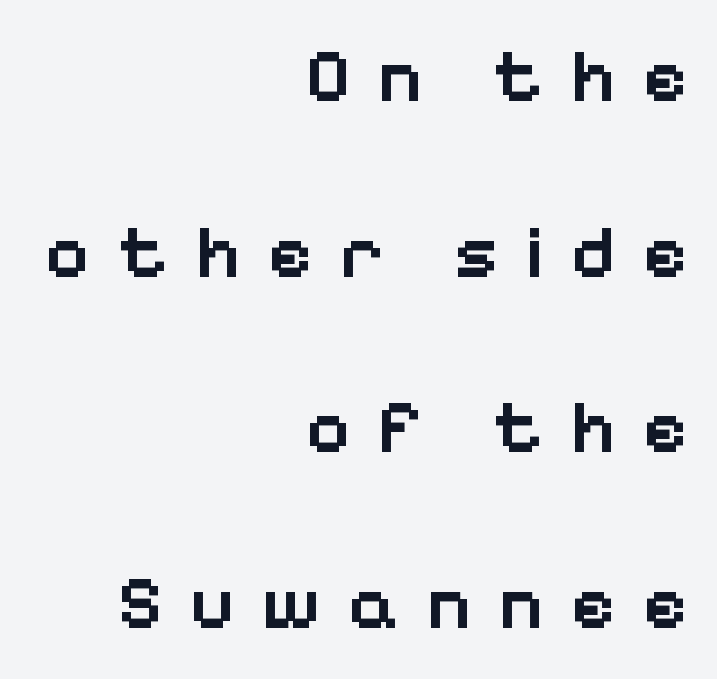
The face used here is rendered with a markedly widened letterfit. Notice the wide empty band between every row — that's loose leading. The passage shown is typed in a proportional face where columns would drift. The rendering shows plain stroke endings on the letterforms — a sans-serif design. It's the straight-up-and-down kind of type.
